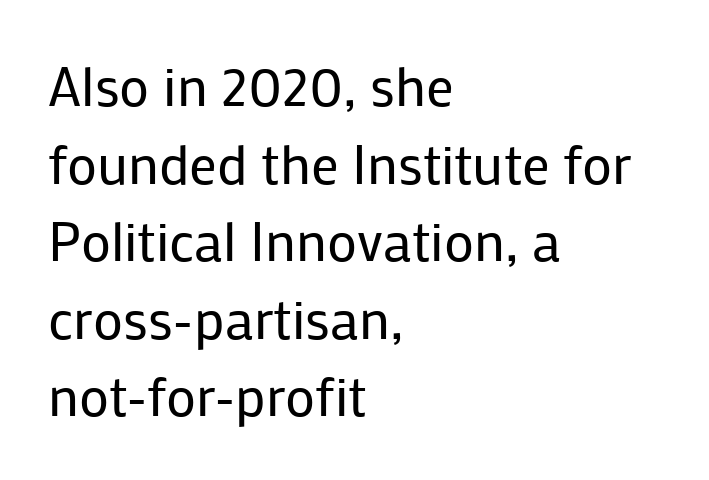
Q: Is the text bold? A: No.
Q: Is the text italic (slanted)? A: No, it is upright.
Q: Is the typeface a serif or a sans-serif typeface? A: Sans-serif.
Q: Is the text underlined? A: No.
Q: How is the paragraph aligned? A: Left-aligned.
Q: Is the spacing between letters normal or unusually wide? A: Normal.
Q: Is the spacing between lines tight, normal or loose? A: Normal.
Q: Width (condensed, normal, or wide)? A: Normal.
Q: Stroke contrast? A: Low.
Q: x-height? A: Medium.
Q: Monospaced? A: No.
